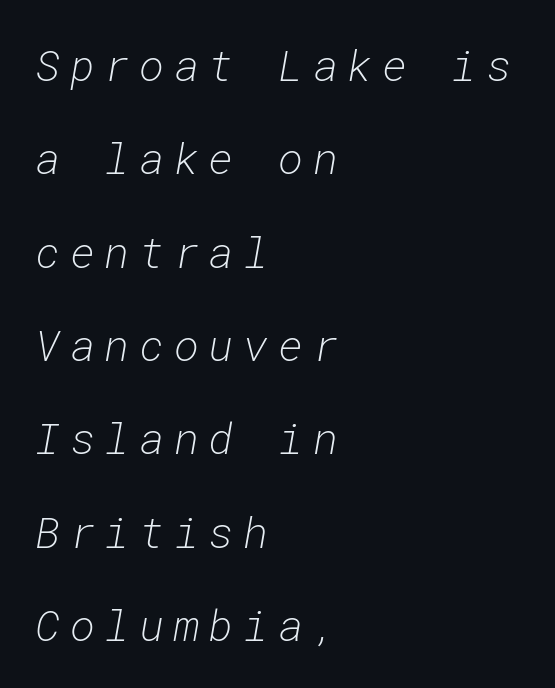
Inter-character spacing is expanded well beyond the font's built-in metrics. Every character here occupies the same horizontal width, giving the sample a typewriter-like rhythm. The space beneath each line is pristine and unruled. Widely set lines give the paragraph a tall, airy silhouette. Typeset ragged right — the left edge is the straight one. The weight tops out at a normal text grade.
